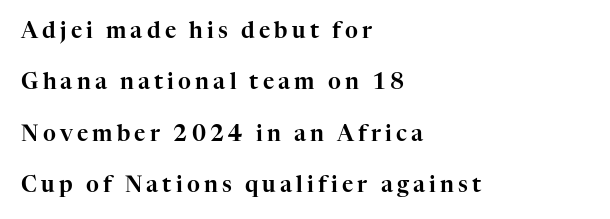
{"italic": "no", "underline": "no", "align": "left", "line_spacing": "loose", "line_spacing_ratio": 2.33, "glyph_px": 22}
